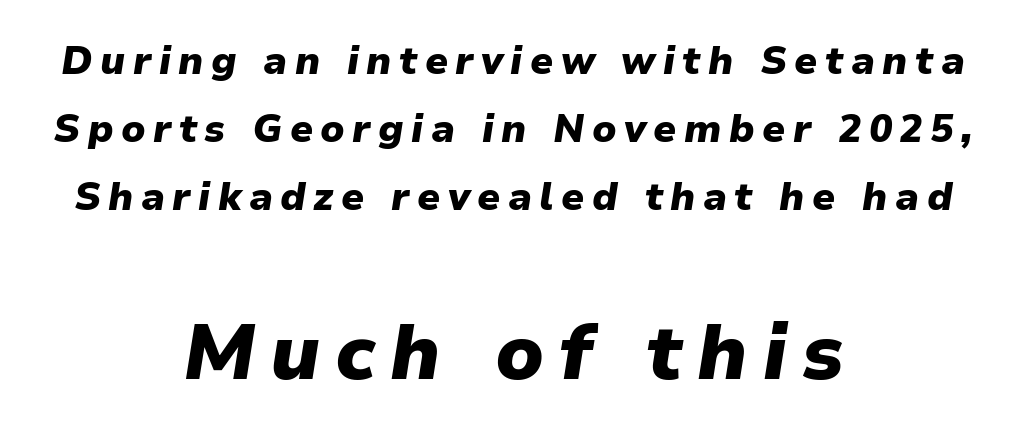
{"italic": "yes", "lean": "right", "slant_degrees": 9, "bold": "yes", "weight": "heavy", "width": "normal", "stroke_contrast": "low", "x_height": "medium", "monospaced": "no", "underline": "no", "align": "center", "line_spacing_ratio": 1.74, "larger_block": "second", "size_ratio": 2.0, "glyph_px": 78}
